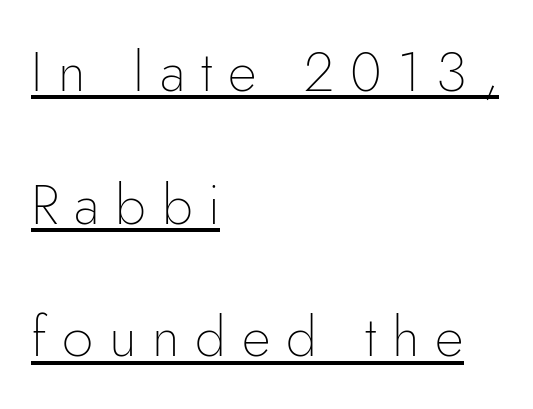
Q: Is the text bold? A: No.
Q: Is the text italic (slanted)? A: No, it is upright.
Q: Is the typeface a serif or a sans-serif typeface? A: Sans-serif.
Q: Is the text underlined? A: Yes.
Q: How is the paragraph aligned? A: Left-aligned.
Q: Is the spacing between letters normal or unusually wide? A: Unusually wide.
Q: Is the spacing between lines tight, normal or loose? A: Loose.
Q: Width (condensed, normal, or wide)? A: Normal.
Q: Stroke contrast? A: Low.
Q: x-height? A: Small.
Q: Monospaced? A: No.
